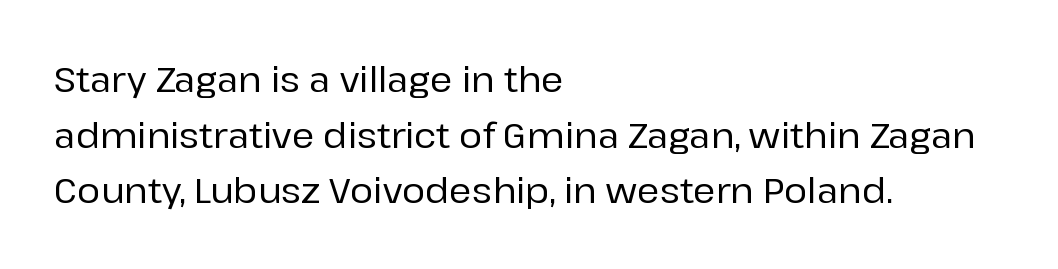
{"serif": "no", "italic": "no", "width": "normal", "stroke_contrast": "low", "x_height": "medium", "monospaced": "no", "underline": "no", "align": "left", "line_spacing": "normal", "line_spacing_ratio": 1.59, "letter_spacing": "normal", "letter_spacing_em": 0.0, "glyph_px": 35}
